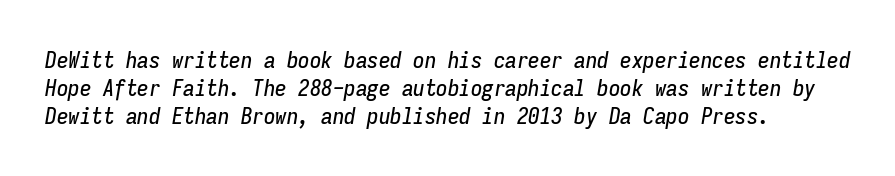
The image shows 23 px text type, italic (leaning right); set line spacing 1.21x, normal letter spacing, not underlined.
